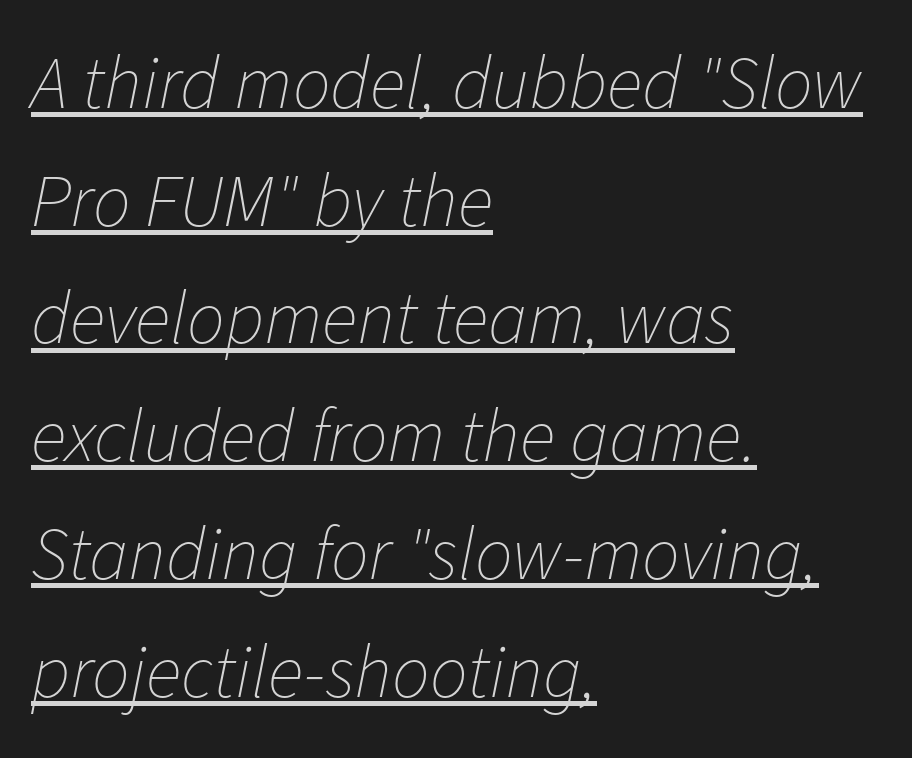
{"italic": "yes", "lean": "right", "slant_degrees": 11, "bold": "no", "weight": "thin", "width": "normal", "stroke_contrast": "low", "x_height": "medium", "monospaced": "no", "underline": "yes", "align": "left", "line_spacing": "normal", "line_spacing_ratio": 1.57, "letter_spacing": "normal", "letter_spacing_em": 0.0, "glyph_px": 75}
